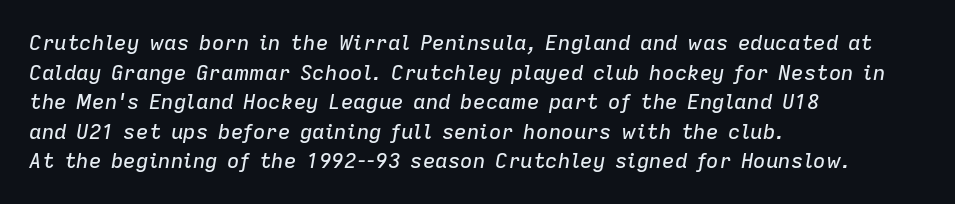
{"italic": "yes", "lean": "right", "slant_degrees": 9, "underline": "no", "align": "left", "line_spacing": "normal", "line_spacing_ratio": 1.41, "letter_spacing": "normal", "letter_spacing_em": 0.0, "glyph_px": 21}
